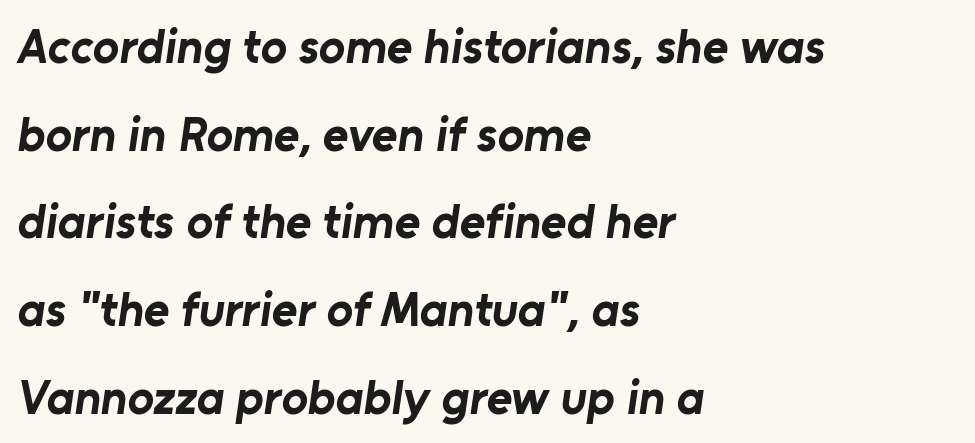
The image shows 49 px bold sans-serif type; set left-aligned, line spacing 1.79x, normal letter spacing, not underlined; low stroke contrast and a medium x-height.
